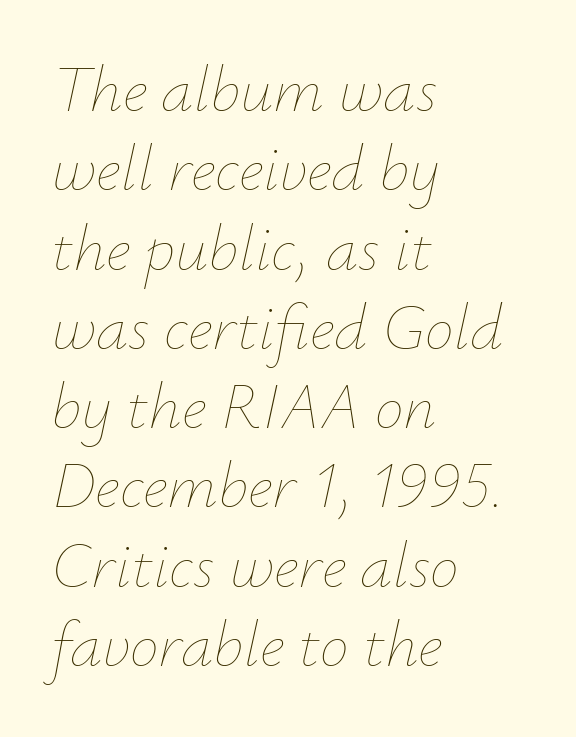
{"italic": "yes", "lean": "right", "slant_degrees": 12, "bold": "no", "weight": "thin", "width": "normal", "stroke_contrast": "low", "x_height": "small", "monospaced": "no", "underline": "no", "align": "left", "line_spacing_ratio": 1.22, "letter_spacing": "normal", "letter_spacing_em": 0.0, "glyph_px": 65}
